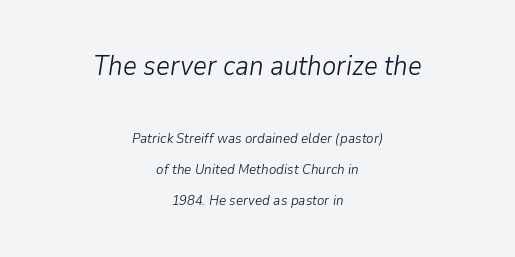
{"italic": "yes", "lean": "right", "slant_degrees": 9, "bold": "no", "underline": "no", "align": "center", "line_spacing": "loose", "line_spacing_ratio": 2.2, "letter_spacing": "normal", "letter_spacing_em": 0.0, "larger_block": "first", "size_ratio": 1.93, "glyph_px": 27}
